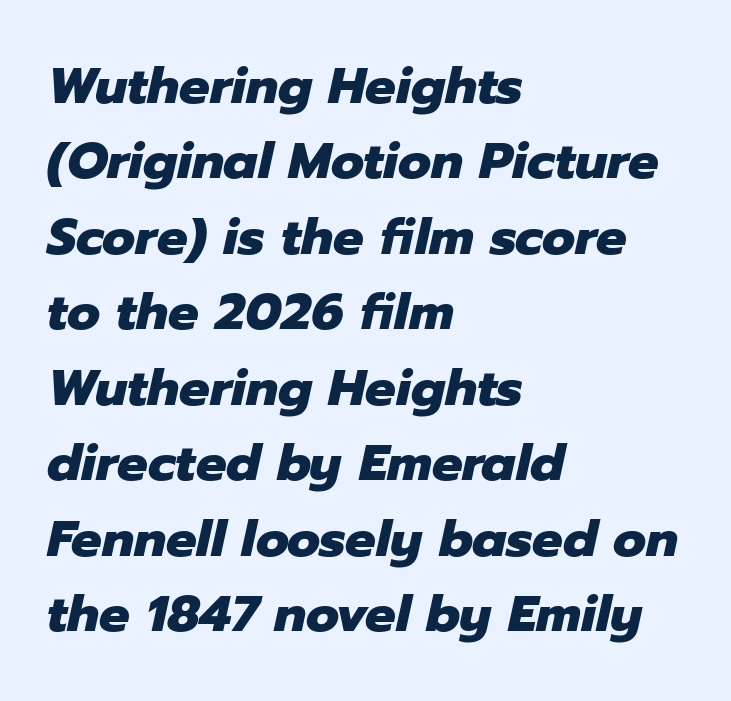
The image shows 51 px heavy type, italic (leaning right); set left-aligned, normal line spacing (1.48x), normal letter spacing, not underlined; low stroke contrast and a medium x-height.
